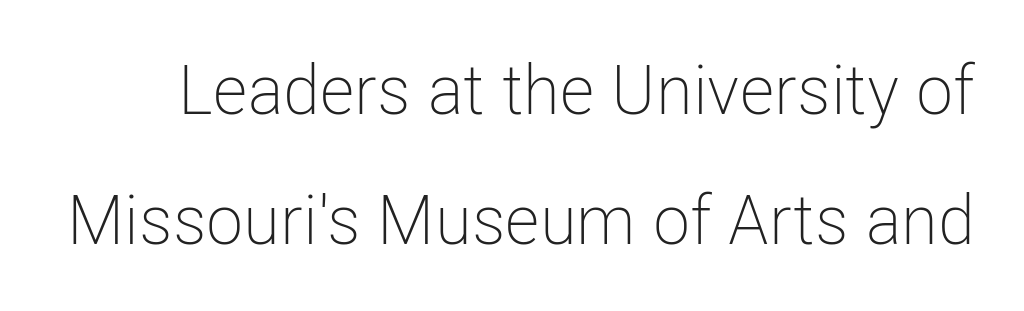
Q: Is the text bold? A: No.
Q: Is the text italic (slanted)? A: No, it is upright.
Q: Is the typeface a serif or a sans-serif typeface? A: Sans-serif.
Q: Is the text underlined? A: No.
Q: Is the spacing between letters normal or unusually wide? A: Normal.
Q: Width (condensed, normal, or wide)? A: Condensed.
Q: Stroke contrast? A: Low.
Q: x-height? A: Medium.
Q: Monospaced? A: No.
